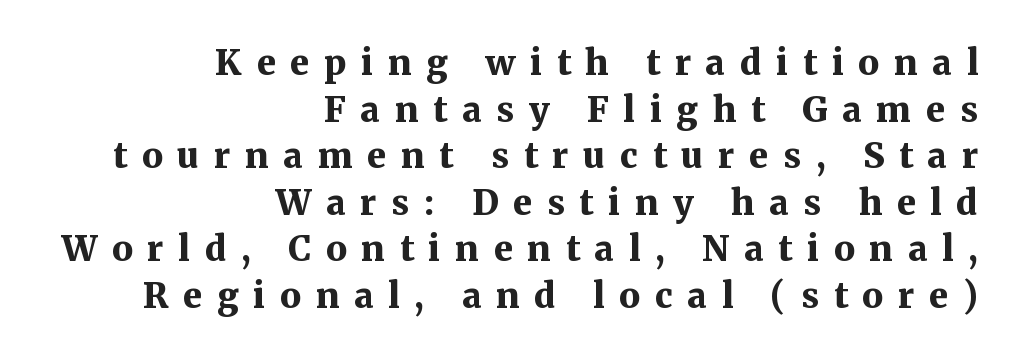
Q: Is the text bold? A: Yes.
Q: Is the text italic (slanted)? A: No, it is upright.
Q: Is the typeface a serif or a sans-serif typeface? A: Serif.
Q: Is the text underlined? A: No.
Q: How is the paragraph aligned? A: Right-aligned.
Q: Is the spacing between letters normal or unusually wide? A: Unusually wide.
Q: Is the spacing between lines tight, normal or loose? A: Normal.
Q: Width (condensed, normal, or wide)? A: Normal.
Q: Stroke contrast? A: Medium.
Q: x-height? A: Medium.
Q: Monospaced? A: No.
